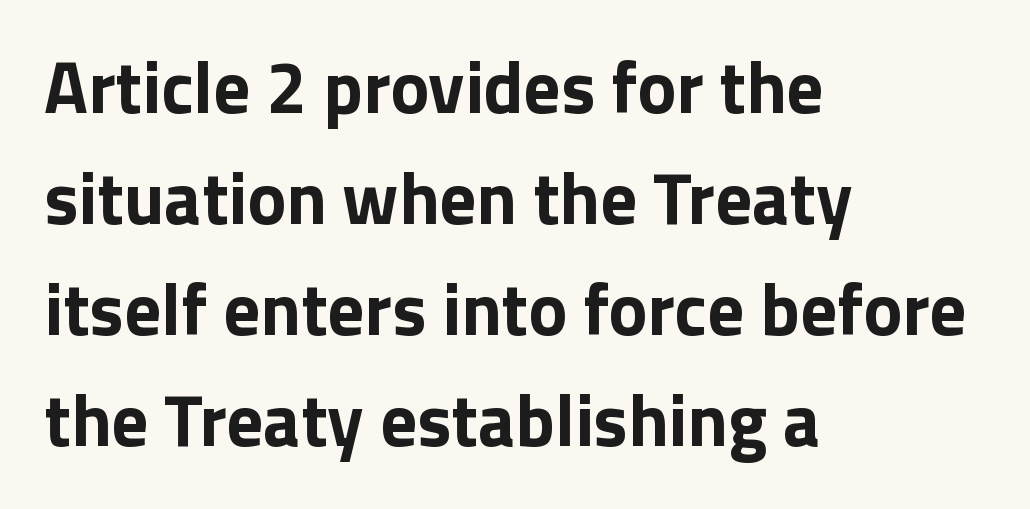
Check under the words: just untouched page. The rag falls on the right side of this text block. You could not count columns in this text — the font is proportionally spaced. When letters stand straight like this, we call the style roman or upright. What kind of face is this? One without serifs — a sans. Its strokes are broad and dark, the hallmark of bold type.
